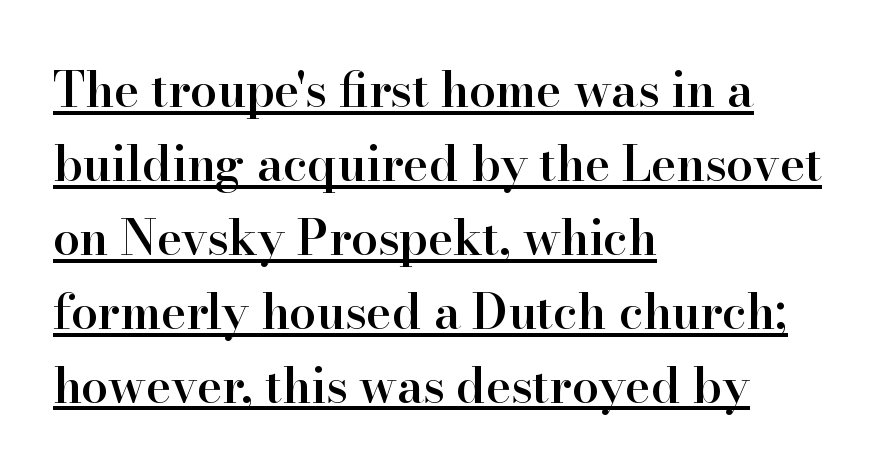
Q: Is the text bold? A: Semi-bold.
Q: Is the text italic (slanted)? A: No, it is upright.
Q: Is the typeface a serif or a sans-serif typeface? A: Serif.
Q: Is the text underlined? A: Yes.
Q: How is the paragraph aligned? A: Left-aligned.
Q: Is the spacing between letters normal or unusually wide? A: Normal.
Q: Is the spacing between lines tight, normal or loose? A: Normal.
Q: Width (condensed, normal, or wide)? A: Normal.
Q: Stroke contrast? A: High.
Q: x-height? A: Small.
Q: Monospaced? A: No.
